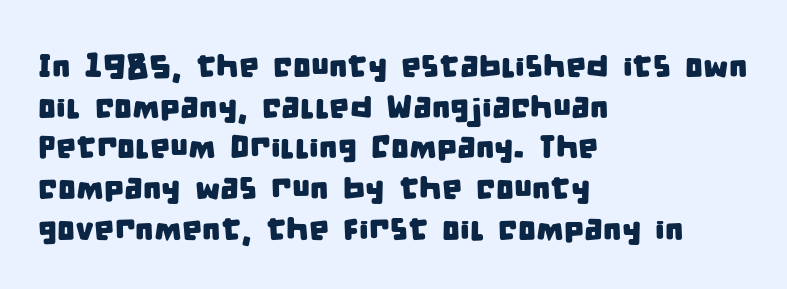
Normally led — the rows are evenly, conventionally spaced. Does extra space separate the letters? No, they use regular spacing. Check under the words: just untouched page. Serifs: no, the terminals of the letterforms are clean. Visually the block forms a straight wall on the left and a jagged coastline on the right.
